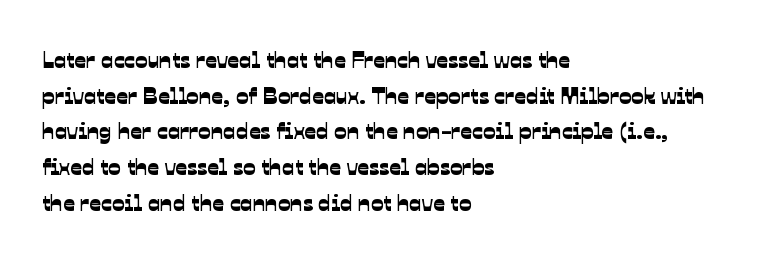
One-word summary of the alignment: left. The face used here is rendered with its standard letterfit. Does the leading feel generous? No, just average. Just letters on the line, the space beneath them empty.
